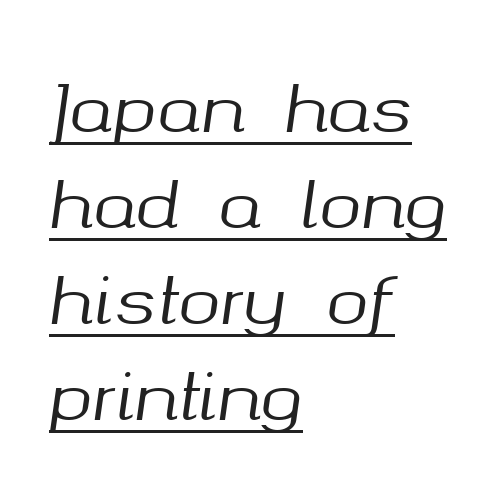
{"italic": "yes", "lean": "right", "slant_degrees": 8, "width": "normal", "stroke_contrast": "medium", "x_height": "medium", "monospaced": "no", "underline": "yes", "align": "left", "line_spacing": "normal", "line_spacing_ratio": 1.5, "letter_spacing": "normal", "letter_spacing_em": 0.0, "glyph_px": 64}
